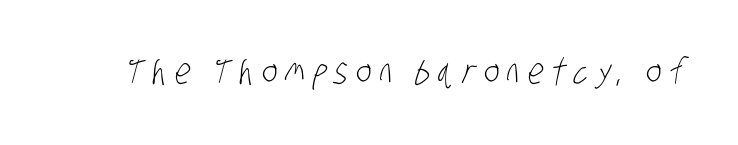
The image shows 36 px light, condensed sans-serif type; set unusually wide letter spacing (+0.22 em), not underlined; low stroke contrast and a large x-height.
